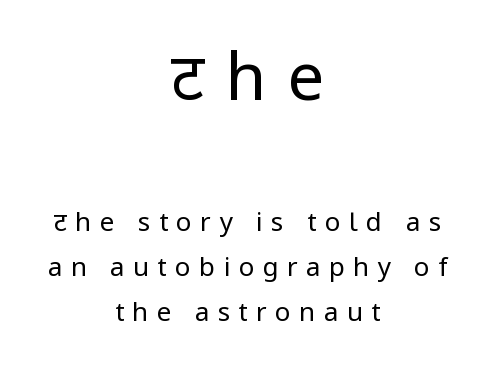
Loose tracking; the words dissolve into strings of separated letters. Honestly, there is no underline to notice here at all. Between these two stacked blocks, the higher one wins on size. Here the designer chose a conventional face with non-uniform glyph widths. Style check: upright. The cut favours lightness, reaching ordinary text weight at its darkest.
